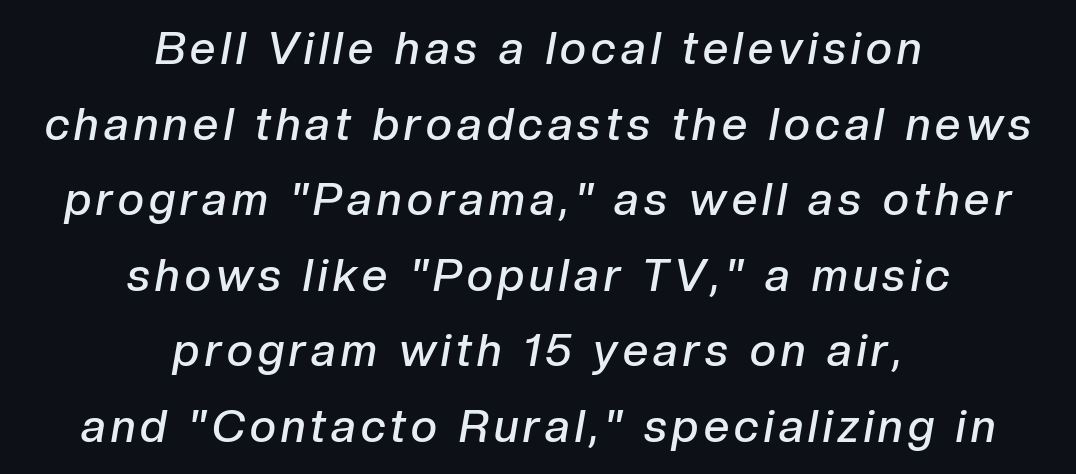
These lines sit exactly where default settings would place them. Does the lettering tilt? It does — this is italic. The font is running at a semibold setting, under full bold. Visually the block forms a symmetrical silhouette, jagged on both flanks. A bare baseline throughout the passage. Varying glyph widths throughout — classic text-font behaviour.
